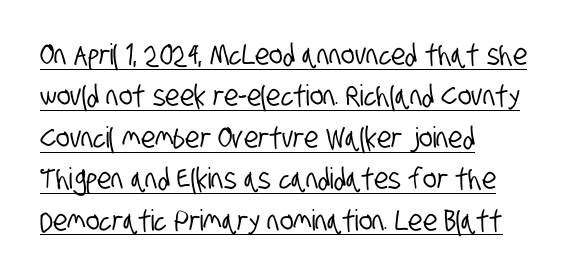
The image shows 29 px condensed sans-serif type; set left-aligned, normal line spacing (1.43x), normal letter spacing, underlined; low stroke contrast and a large x-height.
